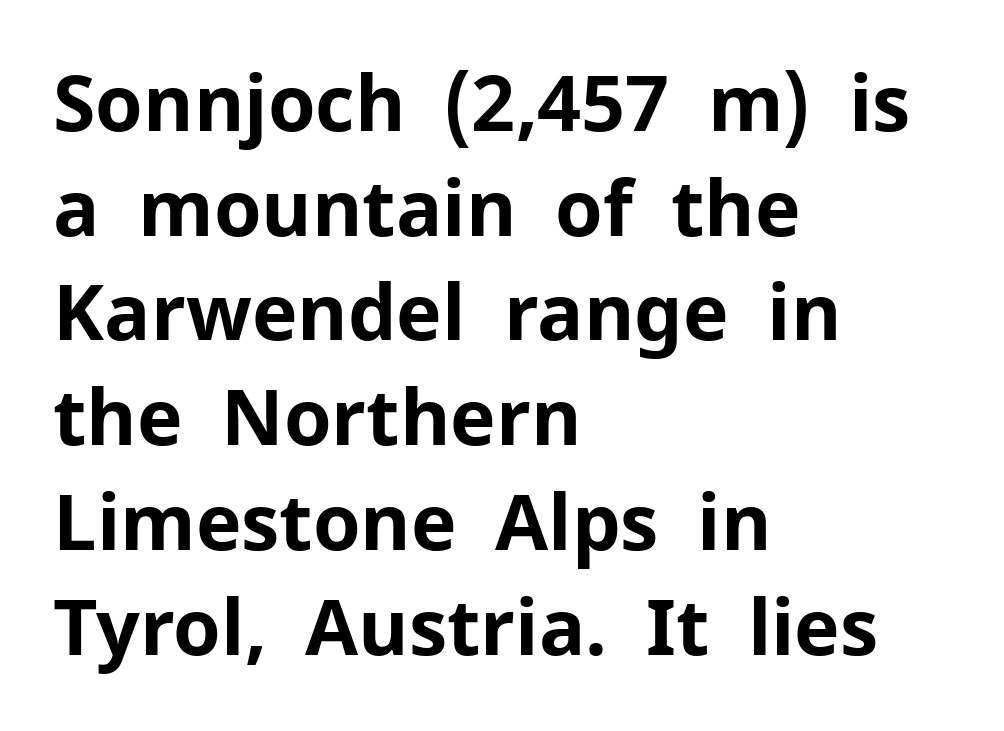
The image shows 77 px bold sans-serif type, upright; set left-aligned, normal line spacing (1.36x), normal letter spacing, not underlined; low stroke contrast and a medium x-height.
